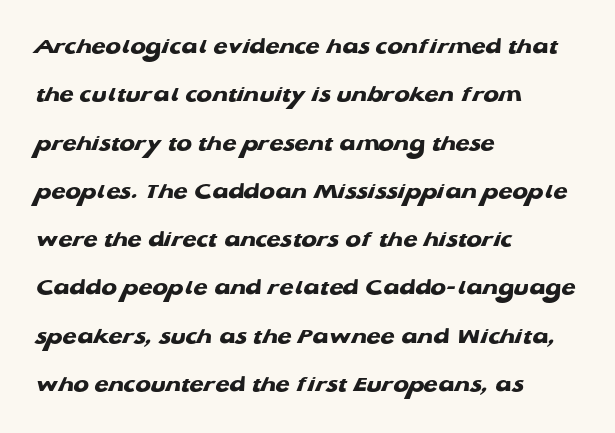
Q: Is the text bold? A: Yes.
Q: Is the text underlined? A: No.
Q: How is the paragraph aligned? A: Left-aligned.
Q: Is the spacing between letters normal or unusually wide? A: Normal.
Q: Is the spacing between lines tight, normal or loose? A: Loose.
